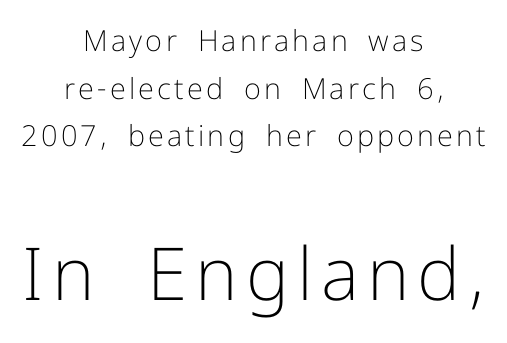
Which of the two is more prominent by size? The second, at the bottom. Characters remain perfectly vertical along every line. Proportional: the letters do not fall into vertical columns. Every row of glyphs is offset so its center matches the block's center.
